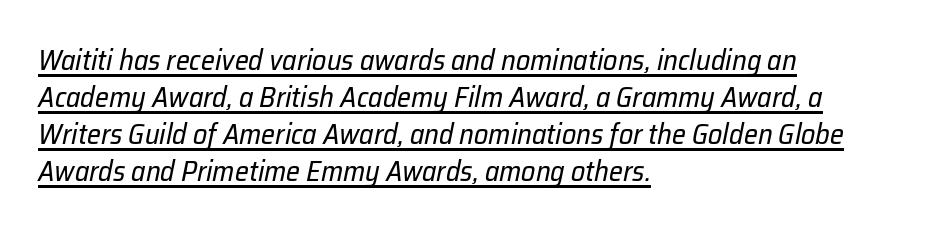
Is there an underline? Yes — a line sits under the letters. This sample is left-justified, so line endings fall wherever the words run out. No extra tracking has been applied to these lines. This block has exactly the height ordinary leading produces. Does the lettering tilt? It does — this is italic. Ink coverage per letter is moderate at most.
